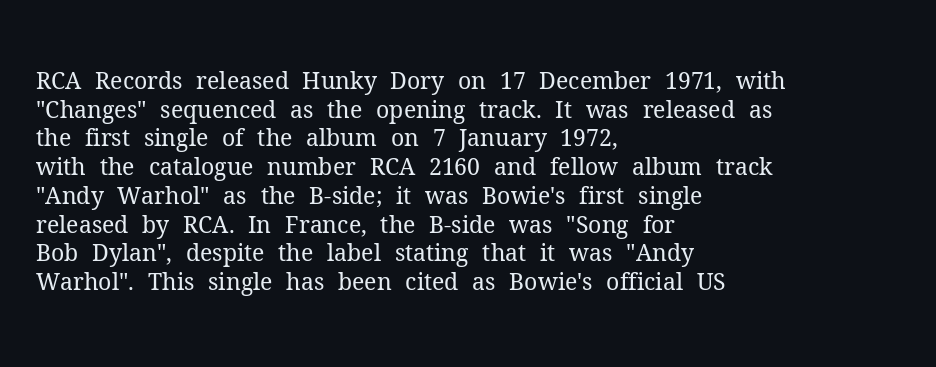
Q: Is the text bold? A: No.
Q: Is the text italic (slanted)? A: No, it is upright.
Q: Is the text underlined? A: No.
Q: How is the paragraph aligned? A: Left-aligned.
Q: Is the spacing between letters normal or unusually wide? A: Normal.
Q: Is the spacing between lines tight, normal or loose? A: Normal.
